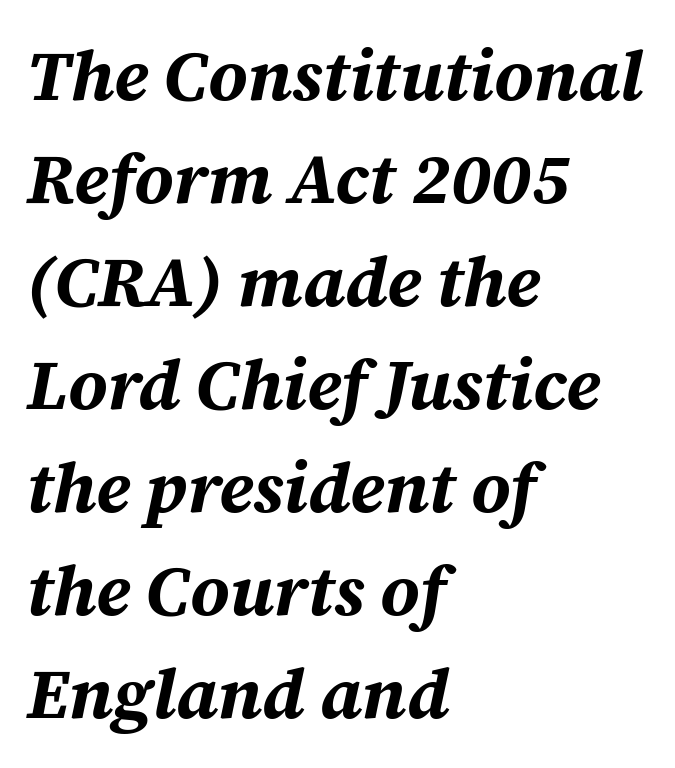
{"italic": "yes", "lean": "right", "slant_degrees": 12, "bold": "yes", "weight": "bold", "width": "normal", "stroke_contrast": "medium", "x_height": "medium", "monospaced": "no", "underline": "no", "align": "left", "line_spacing": "normal", "line_spacing_ratio": 1.45, "letter_spacing": "normal", "letter_spacing_em": 0.0, "glyph_px": 71}
